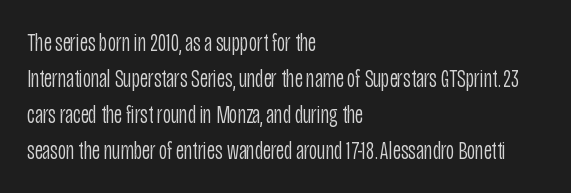
{"italic": "no", "bold": "no", "underline": "no", "align": "left", "line_spacing": "normal", "line_spacing_ratio": 1.44, "letter_spacing": "normal", "letter_spacing_em": 0.0, "glyph_px": 25}
